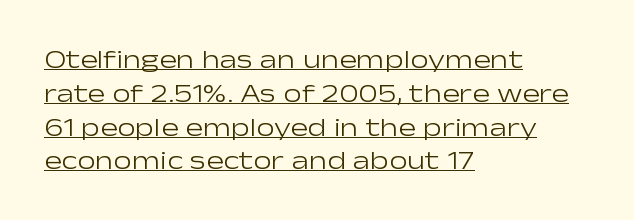
The image shows 26 px text type, upright; set left-aligned, normal line spacing (1.3x), normal letter spacing, underlined.
